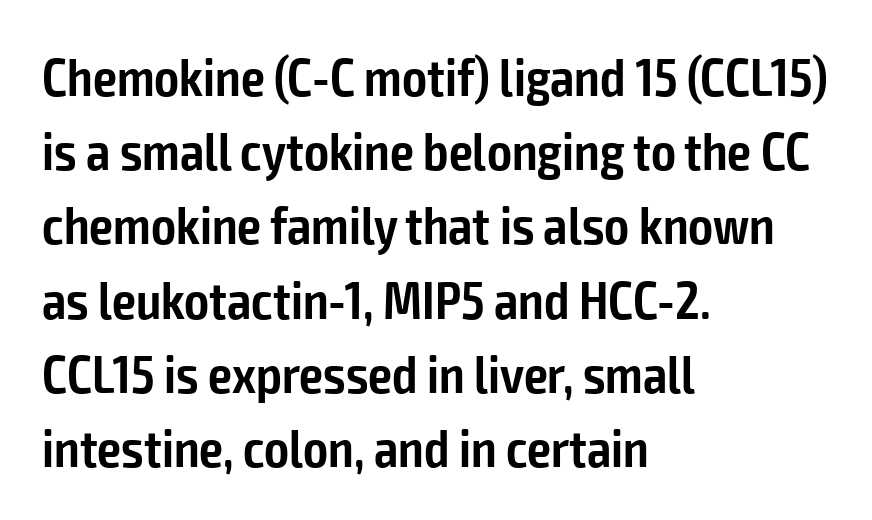
The image shows 53 px semibold, condensed sans-serif type, upright; set left-aligned, normal line spacing (1.4x), normal letter spacing, not underlined; low stroke contrast and a medium x-height.
